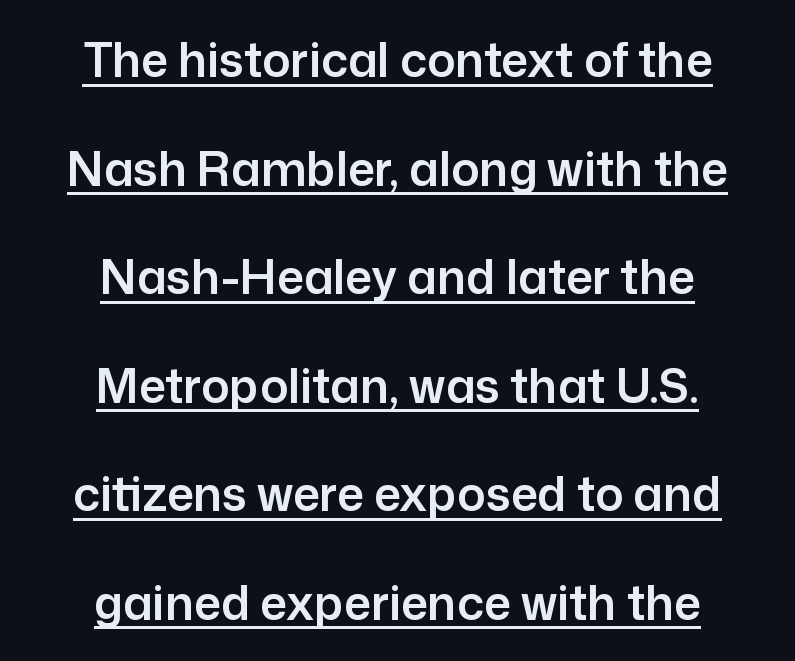
{"serif": "no", "italic": "no", "width": "normal", "stroke_contrast": "low", "x_height": "medium", "monospaced": "no", "underline": "yes", "align": "center", "line_spacing": "loose", "line_spacing_ratio": 2.31, "letter_spacing": "normal", "letter_spacing_em": 0.0, "glyph_px": 47}
